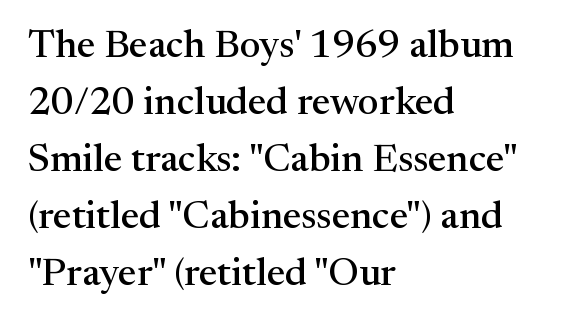
Q: Is the text italic (slanted)? A: No, it is upright.
Q: Is the typeface a serif or a sans-serif typeface? A: Serif.
Q: Is the text underlined? A: No.
Q: How is the paragraph aligned? A: Left-aligned.
Q: Is the spacing between letters normal or unusually wide? A: Normal.
Q: Is the spacing between lines tight, normal or loose? A: Normal.
Q: Width (condensed, normal, or wide)? A: Normal.
Q: Stroke contrast? A: Medium.
Q: x-height? A: Medium.
Q: Monospaced? A: No.
